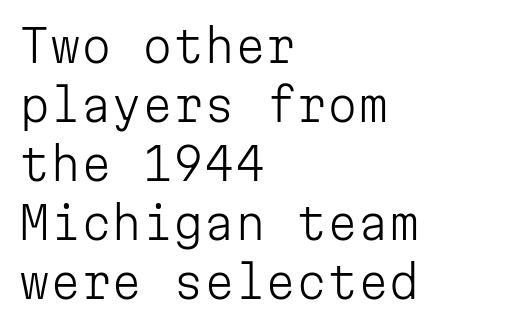
Each stroke keeps to a modest, everyday thickness or less. Vertically, the passage feels balanced, rows spaced as you'd expect. In terms of letterform style, serifs are entirely absent. Looks like terminal output: every glyph gets an equal slot. When letters stand straight like this, we call the style roman or upright.
